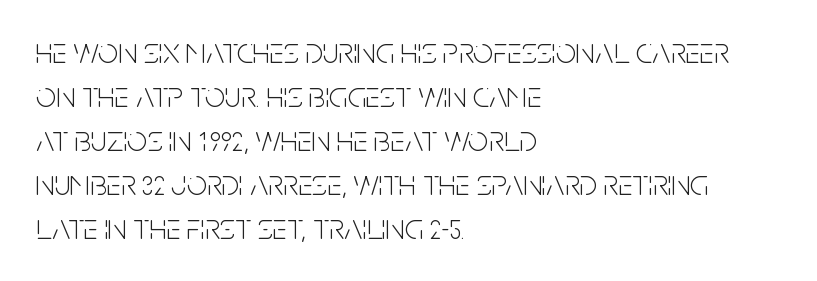
Plain, unruled lines of type. Line beginnings align vertically; line endings do not. Standard letterfit; no display-style spreading of the glyphs. Here the designer chose a conventional face with non-uniform glyph widths. No italicization has been applied; the sample stays upright. Compared with a typical body face, this is equally light or lighter still.
